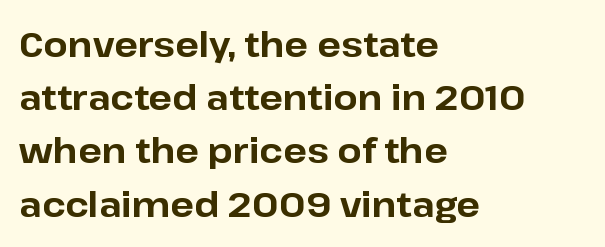
No word sits above an underline. Tall strokes in this sample are plumb rather than angled. Does the copy run flush right? No — it runs flush left. Line spacing here is normal. Students, this is bold: see how much ink each stroke carries.
